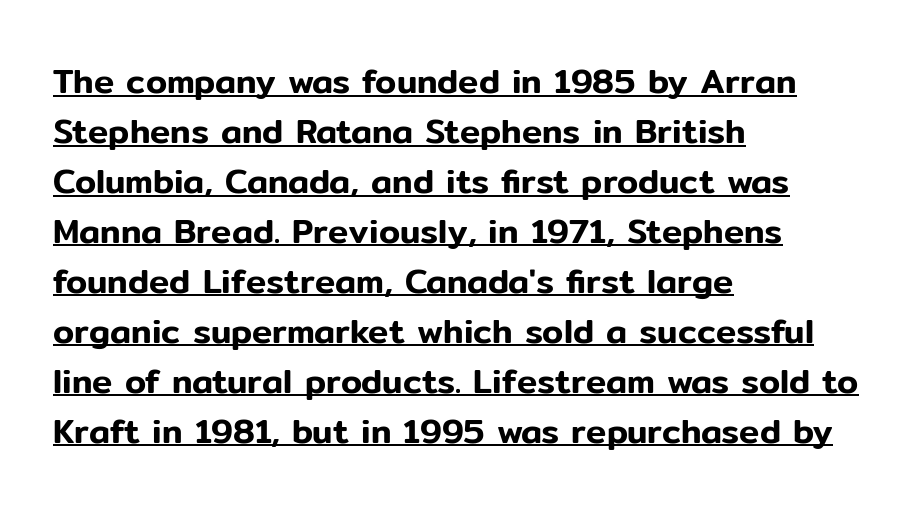
Q: Is the text italic (slanted)? A: No, it is upright.
Q: Is the typeface a serif or a sans-serif typeface? A: Sans-serif.
Q: Is the text underlined? A: Yes.
Q: How is the paragraph aligned? A: Left-aligned.
Q: Is the spacing between letters normal or unusually wide? A: Normal.
Q: Is the spacing between lines tight, normal or loose? A: Normal.
Q: Width (condensed, normal, or wide)? A: Normal.
Q: Stroke contrast? A: Low.
Q: x-height? A: Medium.
Q: Monospaced? A: No.
